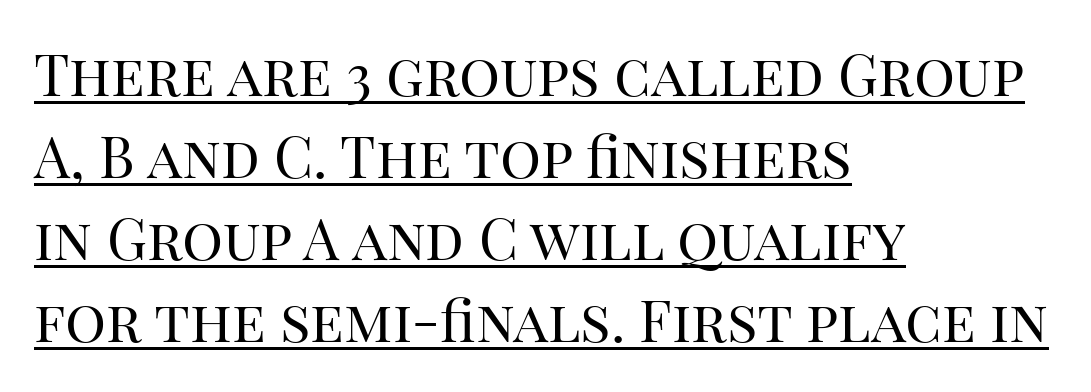
{"serif": "yes", "italic": "no", "bold": "no", "weight": "regular", "width": "normal", "stroke_contrast": "high", "x_height": "large", "monospaced": "no", "underline": "yes", "align": "left", "line_spacing": "normal", "line_spacing_ratio": 1.44, "letter_spacing": "normal", "letter_spacing_em": 0.0, "glyph_px": 57}
